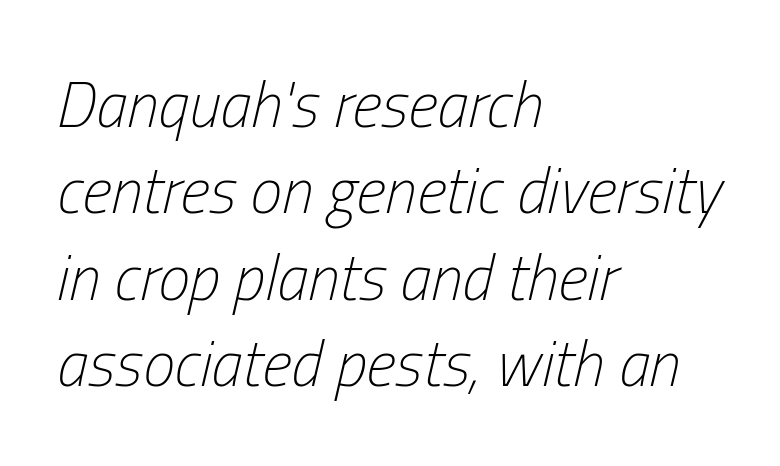
Q: Is the text bold? A: No.
Q: Is the text italic (slanted)? A: Yes, it leans right by about 13 degrees.
Q: Is the text underlined? A: No.
Q: How is the paragraph aligned? A: Left-aligned.
Q: Is the spacing between letters normal or unusually wide? A: Normal.
Q: Is the spacing between lines tight, normal or loose? A: Normal.
Q: Width (condensed, normal, or wide)? A: Condensed.
Q: Stroke contrast? A: Low.
Q: x-height? A: Medium.
Q: Monospaced? A: No.
